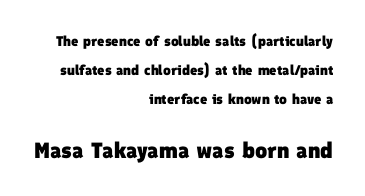
The image shows 22 px bold type; set right-aligned, loose line spacing (2.07x), normal letter spacing, not underlined; the second (bottom) block is 1.57x larger.
